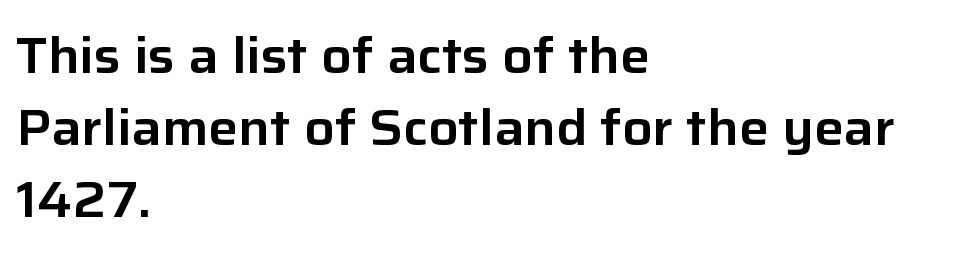
Q: Is the text italic (slanted)? A: No, it is upright.
Q: Is the typeface a serif or a sans-serif typeface? A: Sans-serif.
Q: Is the text underlined? A: No.
Q: How is the paragraph aligned? A: Left-aligned.
Q: Is the spacing between letters normal or unusually wide? A: Normal.
Q: Is the spacing between lines tight, normal or loose? A: Normal.
Q: Width (condensed, normal, or wide)? A: Normal.
Q: Stroke contrast? A: Low.
Q: x-height? A: Medium.
Q: Monospaced? A: No.
